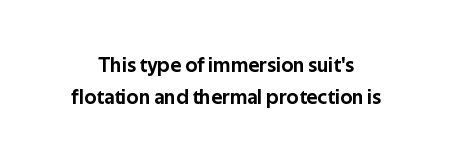
Q: Is the text italic (slanted)? A: No, it is upright.
Q: Is the text underlined? A: No.
Q: Is the spacing between letters normal or unusually wide? A: Normal.
Q: Is the spacing between lines tight, normal or loose? A: Normal.
